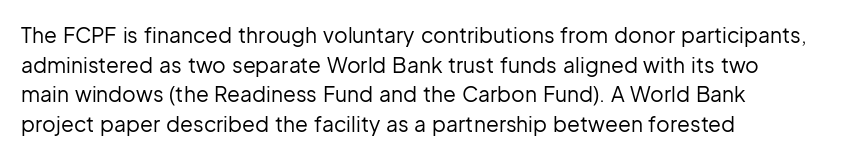
Q: Is the text bold? A: No.
Q: Is the text italic (slanted)? A: No, it is upright.
Q: Is the text underlined? A: No.
Q: How is the paragraph aligned? A: Left-aligned.
Q: Is the spacing between letters normal or unusually wide? A: Normal.
Q: Is the spacing between lines tight, normal or loose? A: Normal.
